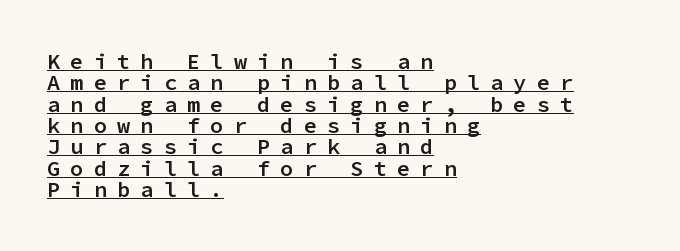
Q: Is the text bold? A: Semi-bold.
Q: Is the text italic (slanted)? A: No, it is upright.
Q: Is the text underlined? A: Yes.
Q: How is the paragraph aligned? A: Left-aligned.
Q: Is the spacing between letters normal or unusually wide? A: Unusually wide.
Q: Is the spacing between lines tight, normal or loose? A: Tight.
